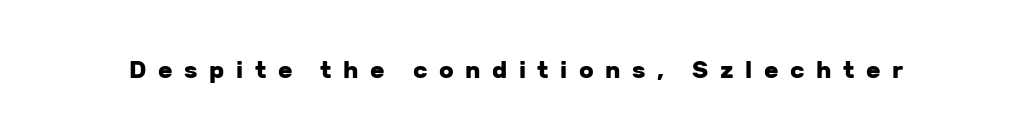
Q: Is the text bold? A: Yes.
Q: Is the text italic (slanted)? A: No, it is upright.
Q: Is the text underlined? A: No.
Q: Is the spacing between letters normal or unusually wide? A: Unusually wide.
